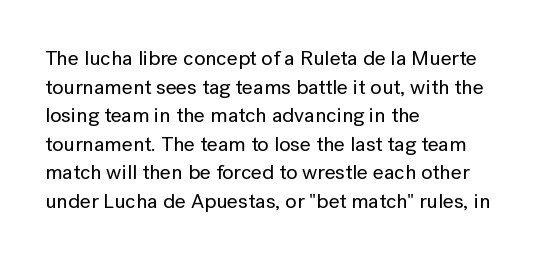
{"italic": "no", "underline": "no", "align": "left", "line_spacing": "normal", "line_spacing_ratio": 1.36, "letter_spacing": "normal", "letter_spacing_em": 0.0, "glyph_px": 21}
